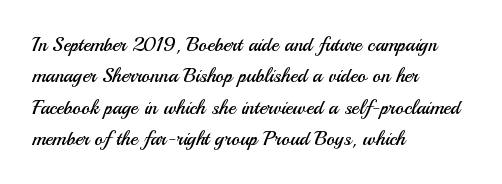
Line spacing here is normal. The specimen omits any rule beneath the text block's lines. The rag falls on the right side of this text block. The characters are drawn with everyday or finer stroke widths.
